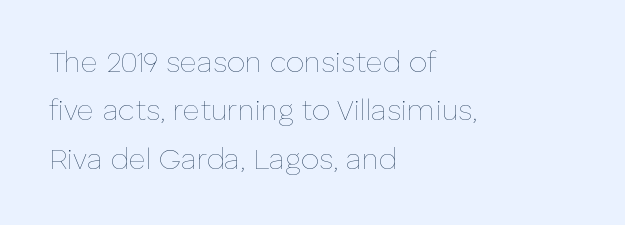
Q: Is the text bold? A: No.
Q: Is the text italic (slanted)? A: No, it is upright.
Q: Is the text underlined? A: No.
Q: How is the paragraph aligned? A: Left-aligned.
Q: Is the spacing between letters normal or unusually wide? A: Normal.
Q: Is the spacing between lines tight, normal or loose? A: Normal.
Q: Width (condensed, normal, or wide)? A: Normal.
Q: Stroke contrast? A: Low.
Q: x-height? A: Medium.
Q: Monospaced? A: No.
